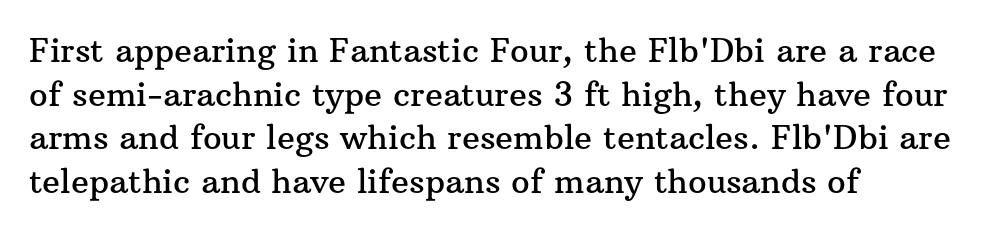
{"serif": "yes", "italic": "no", "width": "normal", "stroke_contrast": "medium", "x_height": "medium", "monospaced": "no", "underline": "no", "align": "left", "line_spacing": "normal", "line_spacing_ratio": 1.32, "letter_spacing": "normal", "letter_spacing_em": 0.0, "glyph_px": 33}
